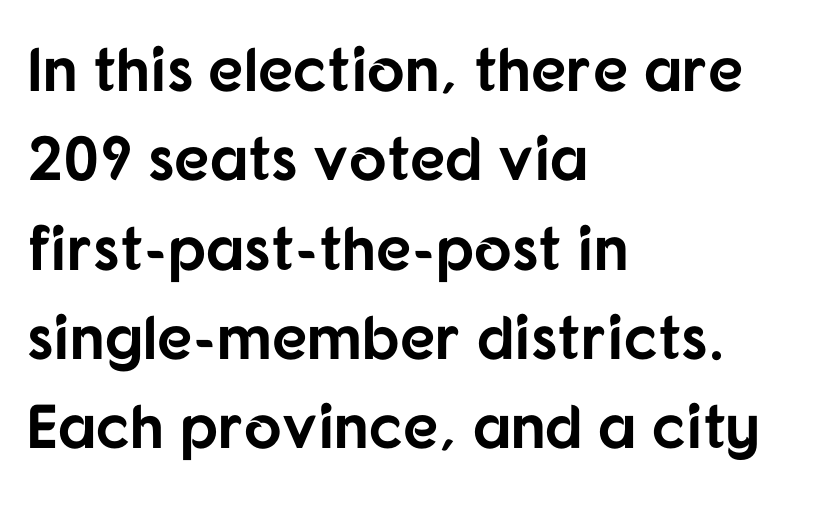
Q: Is the text bold? A: Yes.
Q: Is the text italic (slanted)? A: No, it is upright.
Q: Is the typeface a serif or a sans-serif typeface? A: Sans-serif.
Q: Is the text underlined? A: No.
Q: How is the paragraph aligned? A: Left-aligned.
Q: Is the spacing between letters normal or unusually wide? A: Normal.
Q: Is the spacing between lines tight, normal or loose? A: Normal.
Q: Width (condensed, normal, or wide)? A: Normal.
Q: Stroke contrast? A: Low.
Q: x-height? A: Medium.
Q: Monospaced? A: No.
